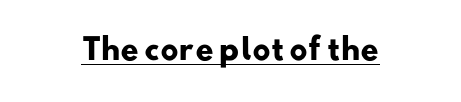
Q: Is the text bold? A: Yes.
Q: Is the typeface a serif or a sans-serif typeface? A: Sans-serif.
Q: Is the text underlined? A: Yes.
Q: Is the spacing between letters normal or unusually wide? A: Normal.
Q: Width (condensed, normal, or wide)? A: Normal.
Q: Stroke contrast? A: Low.
Q: x-height? A: Small.
Q: Monospaced? A: No.
